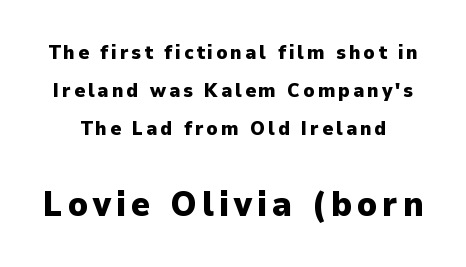
The block of text is sparse from top to bottom, with ample space between rows. A roman cut, with each character standing at attention. Nobody drew a line under any word here. A full-strength bold gives these letters their thick strokes. These two chunks differ in scale, with the bottom chunk taking the larger measure.
